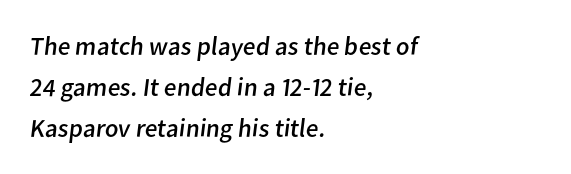
{"bold": "no", "underline": "no", "align": "left", "line_spacing": "normal", "line_spacing_ratio": 1.57, "letter_spacing": "normal", "letter_spacing_em": 0.0, "glyph_px": 26}
